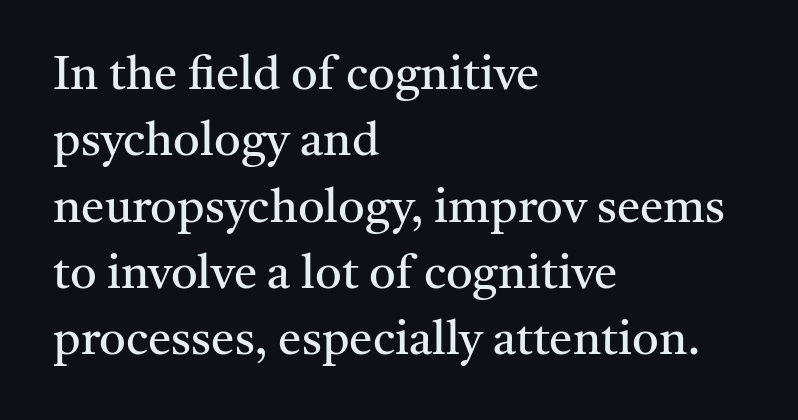
The image shows 47 px regular-weight serif type, upright; set left-aligned, normal line spacing (1.41x), normal letter spacing, not underlined; medium stroke contrast and a medium x-height.
